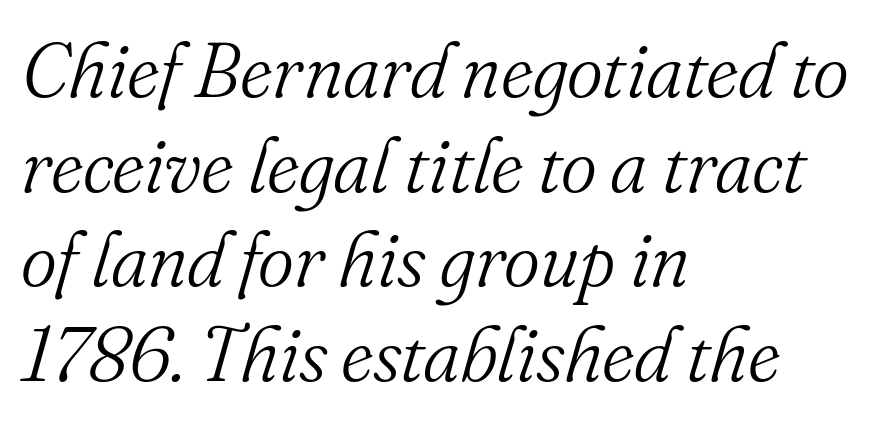
Only glyphs here, with clear space below each row. A typesetter would call this proportional, since set widths differ per character. The letters carry serifs — small finishing strokes at the ends of their stems. Summary of weight: not heavy and not bold.
